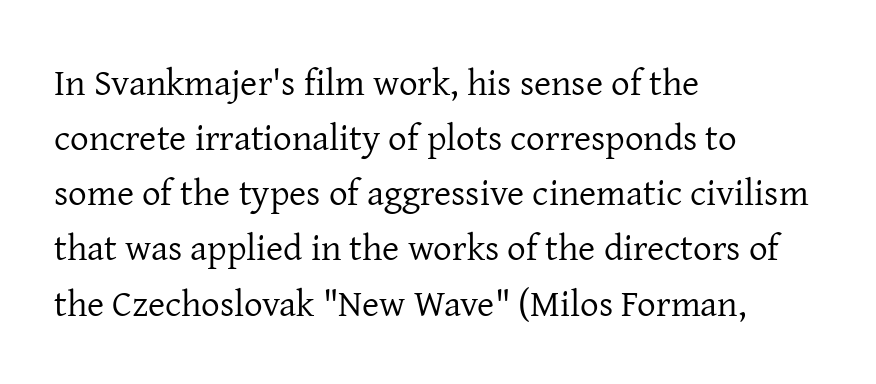
In terms of letterspacing, this is plain default setting. The lines sit at an ordinary, default distance from one another. Is this a sans? No — the strokes have serifs. A roman cut, with each character standing at attention.
